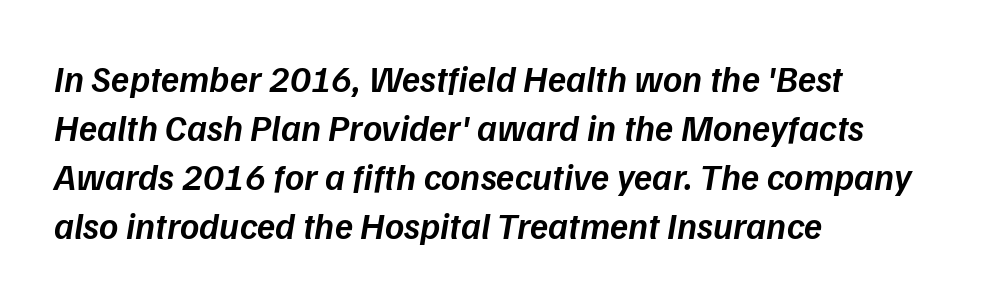
Q: Is the text bold? A: Semi-bold.
Q: Is the text italic (slanted)? A: Yes, it leans right by about 9 degrees.
Q: Is the text underlined? A: No.
Q: How is the paragraph aligned? A: Left-aligned.
Q: Is the spacing between letters normal or unusually wide? A: Normal.
Q: Is the spacing between lines tight, normal or loose? A: Normal.
Q: Width (condensed, normal, or wide)? A: Normal.
Q: Stroke contrast? A: Low.
Q: x-height? A: Medium.
Q: Monospaced? A: No.
